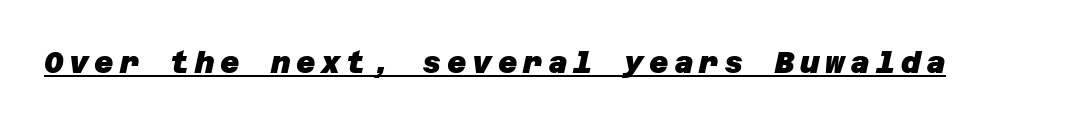
{"serif": "no", "bold": "yes", "weight": "heavy", "width": "normal", "stroke_contrast": "low", "x_height": "large", "underline": "yes", "glyph_px": 30}
